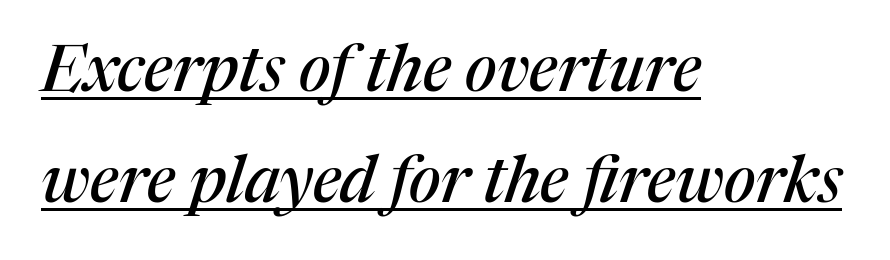
The image shows 65 px serif type, italic (leaning right); set left-aligned, line spacing 1.71x, normal letter spacing, underlined; medium stroke contrast and a medium x-height.
